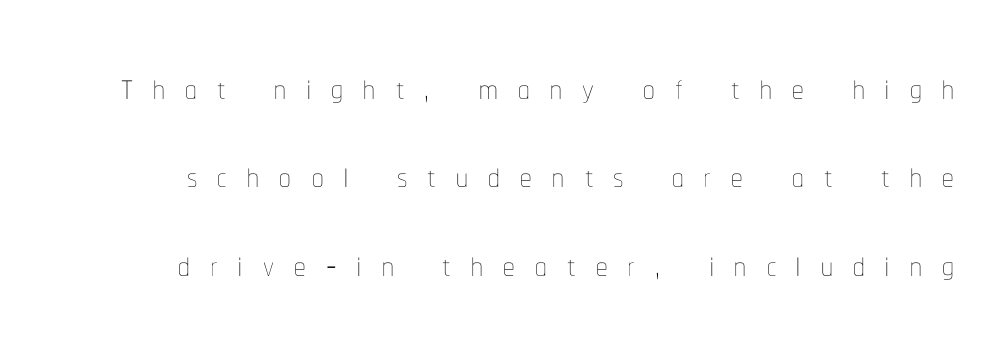
Q: Is the text bold? A: No.
Q: Is the text italic (slanted)? A: No, it is upright.
Q: Is the text underlined? A: No.
Q: Is the spacing between letters normal or unusually wide? A: Unusually wide.
Q: Is the spacing between lines tight, normal or loose? A: Loose.
Q: Width (condensed, normal, or wide)? A: Condensed.
Q: Stroke contrast? A: Low.
Q: x-height? A: Medium.
Q: Monospaced? A: No.
